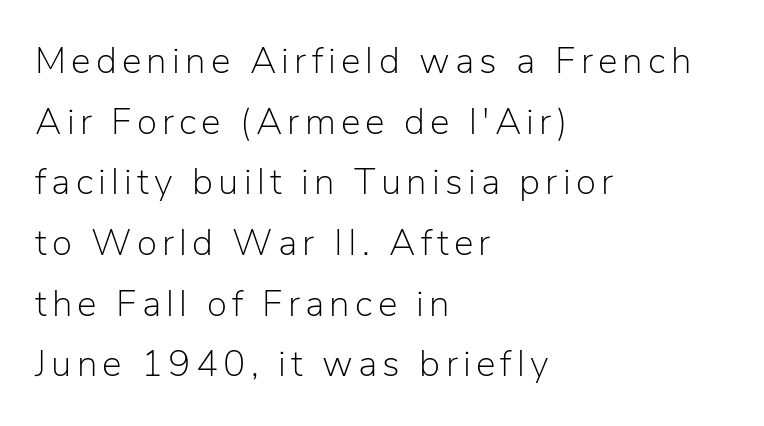
The image shows 37 px light sans-serif type, upright; set left-aligned, normal line spacing (1.64x), not underlined; low stroke contrast and a medium x-height.
